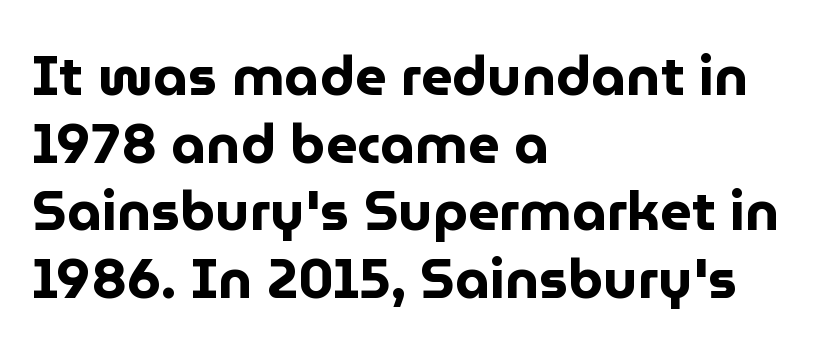
{"serif": "no", "italic": "no", "bold": "yes", "weight": "bold", "width": "normal", "stroke_contrast": "low", "x_height": "medium", "monospaced": "no", "underline": "no", "align": "left", "line_spacing_ratio": 1.23, "letter_spacing": "normal", "letter_spacing_em": 0.0, "glyph_px": 55}
